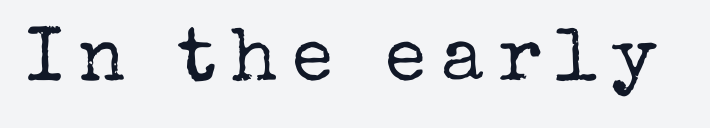
The image shows 75 px regular-weight serif type, upright; set unusually wide letter spacing (+0.2 em), not underlined; low stroke contrast and a medium x-height.
